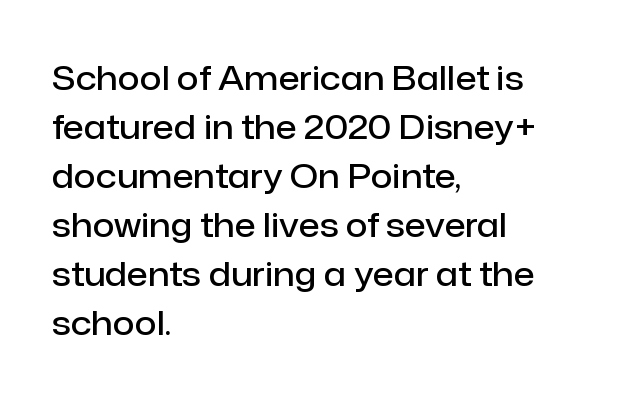
{"serif": "no", "italic": "no", "bold": "semi", "weight": "semibold", "width": "normal", "stroke_contrast": "low", "x_height": "medium", "monospaced": "no", "underline": "no", "align": "left", "line_spacing": "normal", "line_spacing_ratio": 1.44, "letter_spacing": "normal", "letter_spacing_em": 0.0, "glyph_px": 34}
